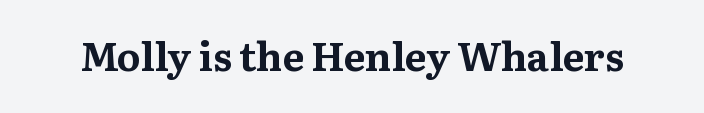
The image shows 40 px bold serif type, upright; set normal letter spacing, not underlined; medium stroke contrast and a medium x-height.
